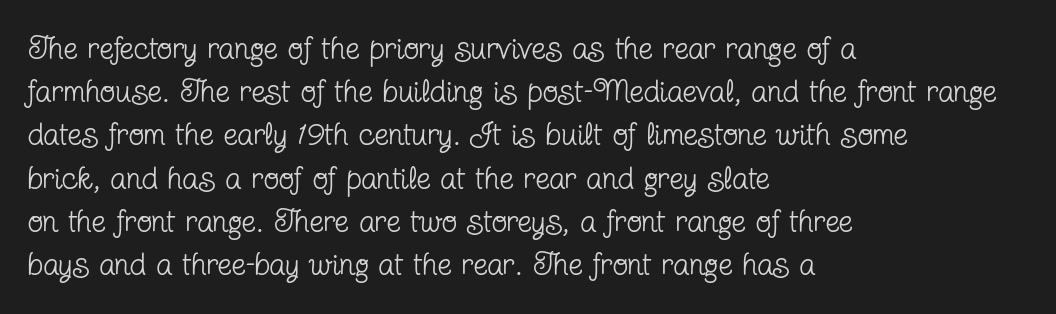
Q: Is the text bold? A: No.
Q: Is the text italic (slanted)? A: No, it is upright.
Q: Is the typeface a serif or a sans-serif typeface? A: Serif.
Q: Is the text underlined? A: No.
Q: How is the paragraph aligned? A: Left-aligned.
Q: Is the spacing between letters normal or unusually wide? A: Normal.
Q: Is the spacing between lines tight, normal or loose? A: Normal.
Q: Width (condensed, normal, or wide)? A: Condensed.
Q: Stroke contrast? A: Low.
Q: x-height? A: Medium.
Q: Monospaced? A: No.
